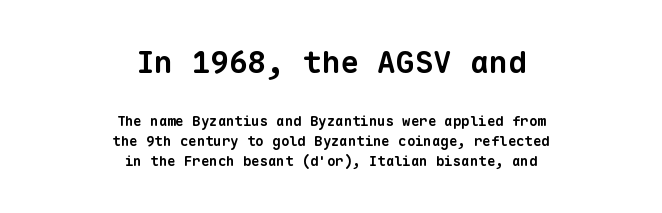
The image shows 31 px bold sans-serif type, monospaced; set centered, normal line spacing (1.45x), normal letter spacing, not underlined; the first (top) block is 2.21x larger; low stroke contrast and a medium x-height.
